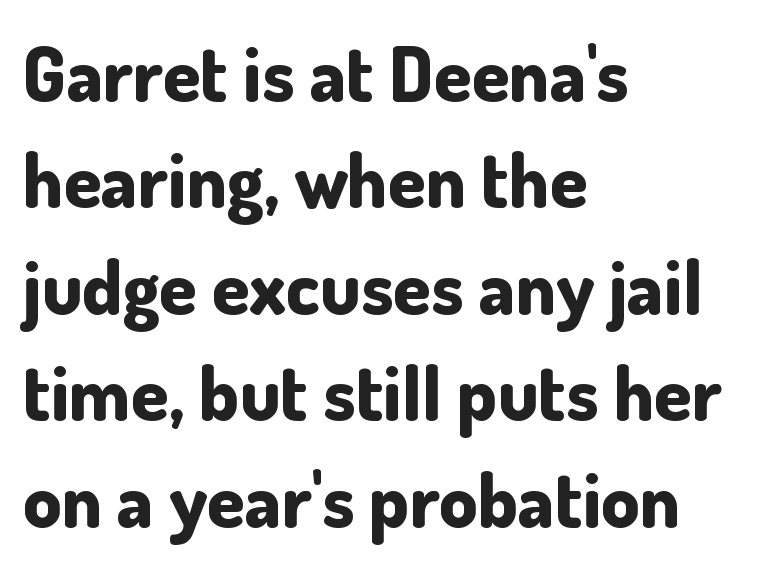
Q: Is the text bold? A: Yes.
Q: Is the text italic (slanted)? A: No, it is upright.
Q: Is the typeface a serif or a sans-serif typeface? A: Sans-serif.
Q: Is the text underlined? A: No.
Q: How is the paragraph aligned? A: Left-aligned.
Q: Is the spacing between letters normal or unusually wide? A: Normal.
Q: Is the spacing between lines tight, normal or loose? A: Normal.
Q: Width (condensed, normal, or wide)? A: Normal.
Q: Stroke contrast? A: Low.
Q: x-height? A: Small.
Q: Monospaced? A: No.
